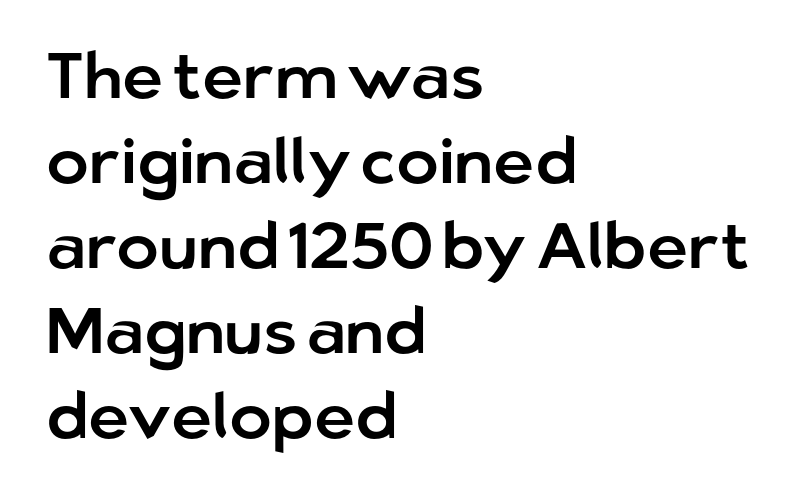
Spacing verdict: proportional, widths tailored to each character. Successive baselines arrive at the customary interval. The area under the type is left untouched. Short and long lines alike share a common starting point at left. Italic? Not at all — the glyphs are vertical.
